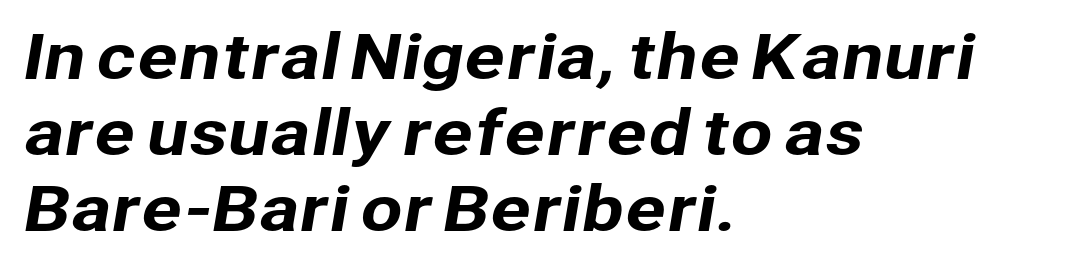
The image shows 61 px sans-serif type; set left-aligned, normal line spacing (1.25x), normal letter spacing, not underlined; low stroke contrast and a medium x-height.
